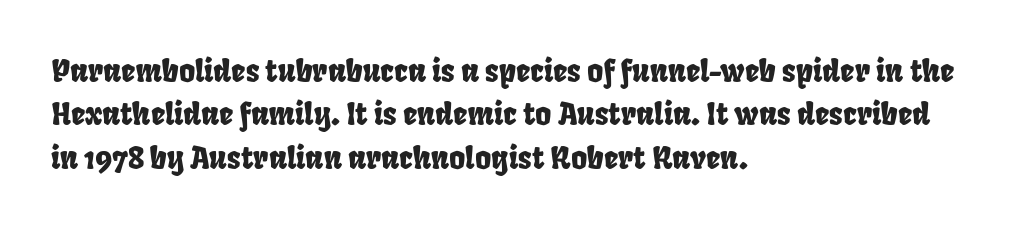
The image shows 31 px condensed sans-serif type; set left-aligned, normal line spacing (1.4x), normal letter spacing, not underlined; low stroke contrast and a large x-height.
